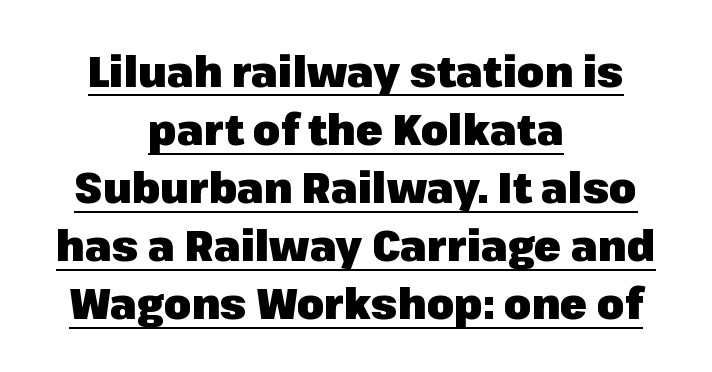
The image shows 44 px heavy sans-serif type, upright; set centered, normal line spacing (1.32x), normal letter spacing, underlined; low stroke contrast and a medium x-height.
